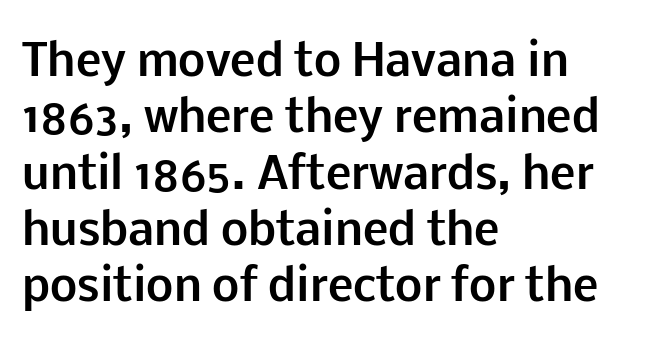
Q: Is the text bold? A: Yes.
Q: Is the text italic (slanted)? A: No, it is upright.
Q: Is the typeface a serif or a sans-serif typeface? A: Sans-serif.
Q: Is the text underlined? A: No.
Q: How is the paragraph aligned? A: Left-aligned.
Q: Is the spacing between letters normal or unusually wide? A: Normal.
Q: Is the spacing between lines tight, normal or loose? A: Normal.
Q: Width (condensed, normal, or wide)? A: Normal.
Q: Stroke contrast? A: Low.
Q: x-height? A: Medium.
Q: Monospaced? A: No.
